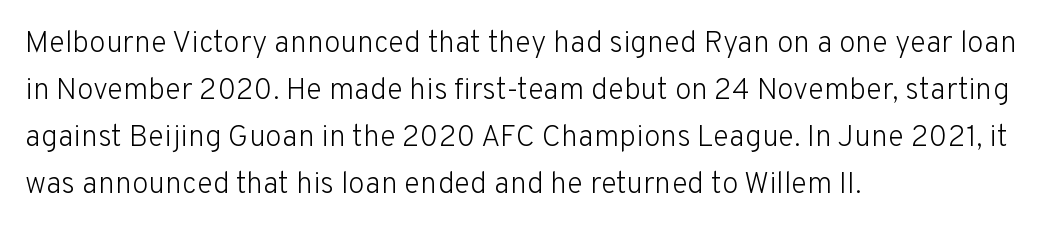
A roman cut, with each character standing at attention. Here the designer chose a conventional face with non-uniform glyph widths. Plain, unruled lines of type. The block of text has a typical density, with ordinary space between rows. The face used here is a sans, in the tradition of grotesques and geometrics. Line starts are locked; line ends wander.
